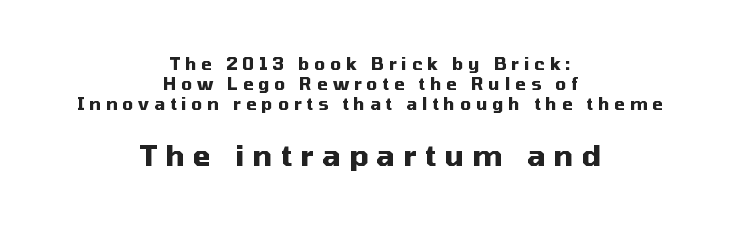
Q: Is the text bold? A: Yes.
Q: Is the text italic (slanted)? A: No, it is upright.
Q: Is the typeface a serif or a sans-serif typeface? A: Sans-serif.
Q: Is the text underlined? A: No.
Q: How is the paragraph aligned? A: Centered.
Q: Is the spacing between letters normal or unusually wide? A: Unusually wide.
Q: Which block of text is set in a larger size, the first (top) or the second (bottom)? A: The second (bottom) one.
Q: Width (condensed, normal, or wide)? A: Normal.
Q: Stroke contrast? A: Medium.
Q: x-height? A: Medium.
Q: Monospaced? A: No.
